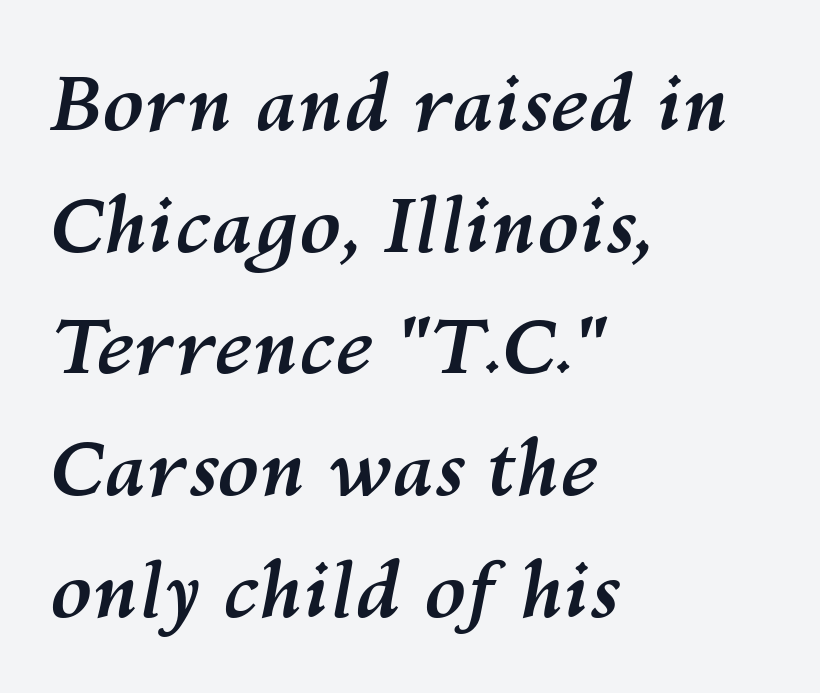
The designer left line spacing at the default. This sample has the flowing, uneven cadence of proportional lettering. The gap between lines stays unmarked. Italic? Definitely — the glyphs are oblique.
